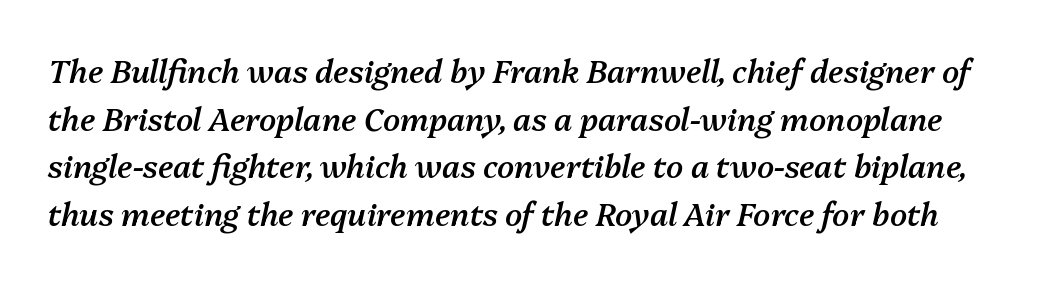
The image shows 31 px semibold type, italic (leaning right); set normal line spacing (1.54x), normal letter spacing, not underlined; medium stroke contrast and a medium x-height.
